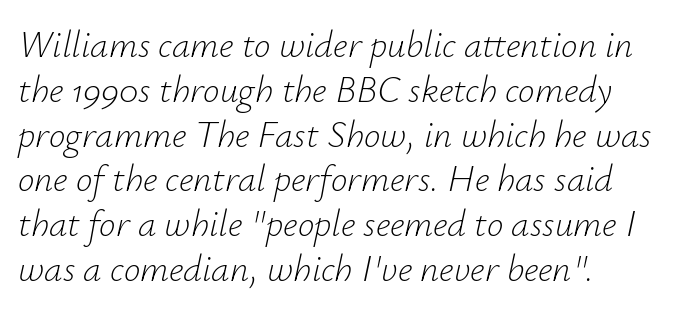
Q: Is the text bold? A: No.
Q: Is the text italic (slanted)? A: Yes, it leans right by about 12 degrees.
Q: Is the text underlined? A: No.
Q: Is the spacing between letters normal or unusually wide? A: Normal.
Q: Width (condensed, normal, or wide)? A: Normal.
Q: Stroke contrast? A: Low.
Q: x-height? A: Small.
Q: Monospaced? A: No.
